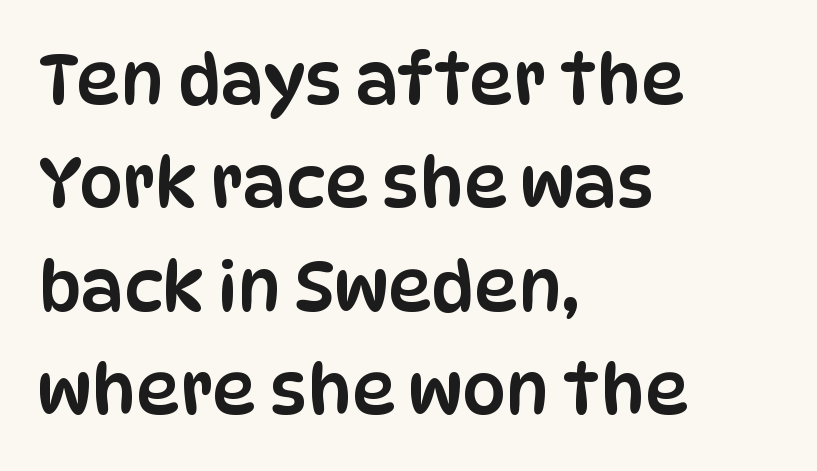
Does the lettering tilt? It doesn't — this is upright. Varying glyph widths throughout — classic text-font behaviour. Glyph-to-glyph distance matches everyday printed text. Stroke terminals: plain, sans-serif. Nobody drew a line under any word here. Quick note: interline space is typical.
